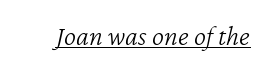
The font's italic variant was chosen for this text. No extra tracking has been applied to these lines. Varying glyph widths throughout — classic text-font behaviour. Descenders here cross a horizontal rule under the line.
